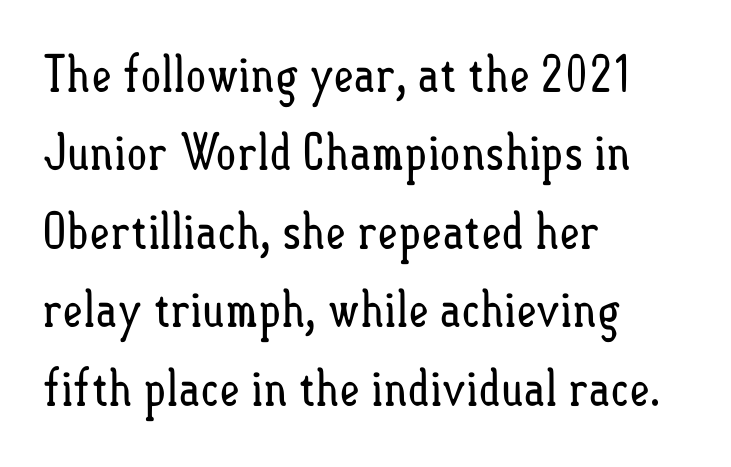
A bare baseline throughout the passage. How would I describe the line gaps? Plain and ordinary. Reading down the block, your eye returns to a fixed left position each line. This rendering leaves character spacing at its baseline value. This sample has the flowing, uneven cadence of proportional lettering.
